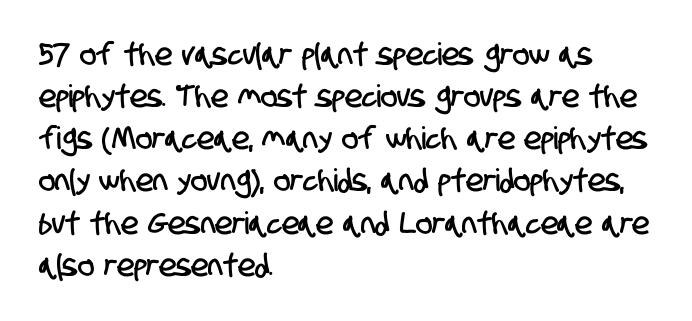
Q: Is the typeface a serif or a sans-serif typeface? A: Sans-serif.
Q: Is the text underlined? A: No.
Q: How is the paragraph aligned? A: Left-aligned.
Q: Is the spacing between letters normal or unusually wide? A: Normal.
Q: Is the spacing between lines tight, normal or loose? A: Normal.
Q: Width (condensed, normal, or wide)? A: Condensed.
Q: Stroke contrast? A: Low.
Q: x-height? A: Large.
Q: Monospaced? A: No.
